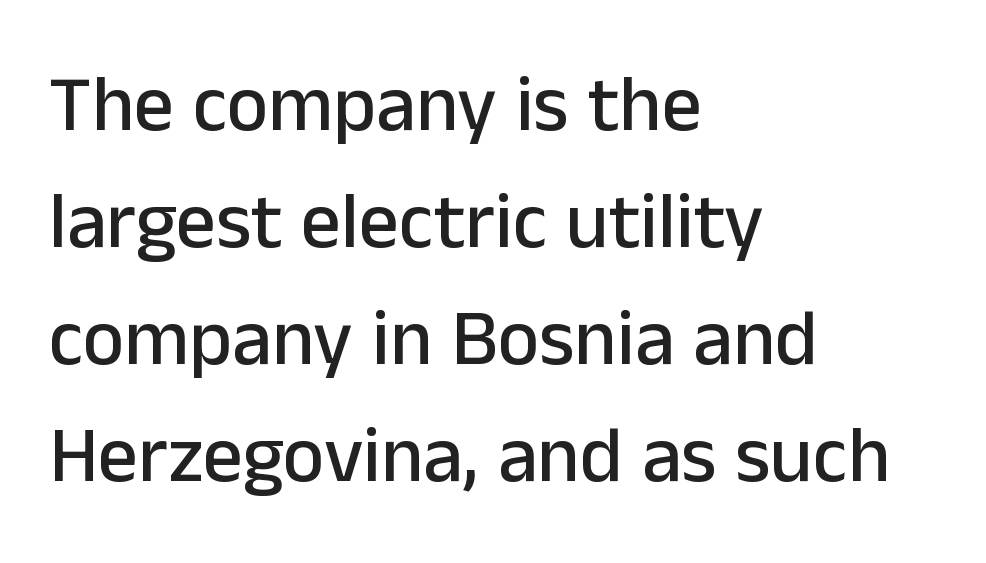
Check the space under the baseline: it is left empty. The rendering uses a moderate line-height, typical for paragraphs. These lines are set flush left with a ragged right edge. If you drew a line through each stem, it would be perfectly vertical. Compared with typical body copy, the letter spacing here is the same. A typesetter would call this proportional, since set widths differ per character.
